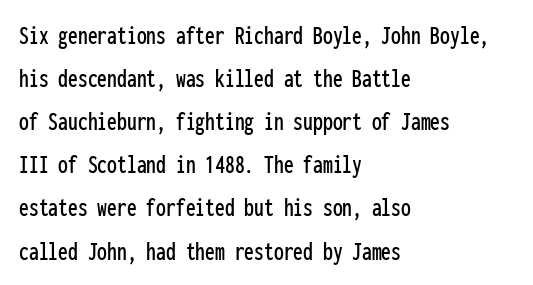
{"serif": "no", "italic": "no", "width": "condensed", "stroke_contrast": "low", "x_height": "medium", "monospaced": "yes", "underline": "no", "align": "left", "line_spacing": "normal", "line_spacing_ratio": 1.54, "letter_spacing": "normal", "letter_spacing_em": 0.0, "glyph_px": 28}
